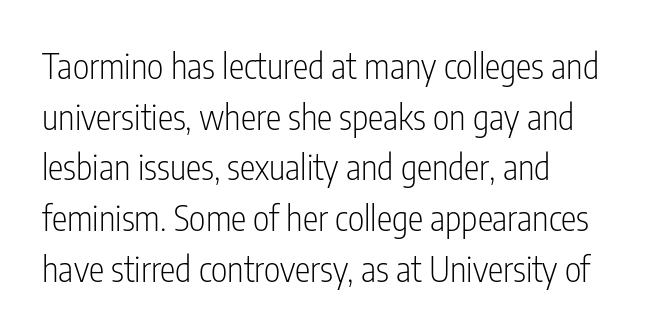
Letter spacing: default. The face looks like a standard text weight, possibly lighter. The lines in this sample share a left origin and differ only in where they stop. The typography opts for an upright posture over an oblique one. Quick note: underline off. The characters display no serif detailing; their extremities are plain.
